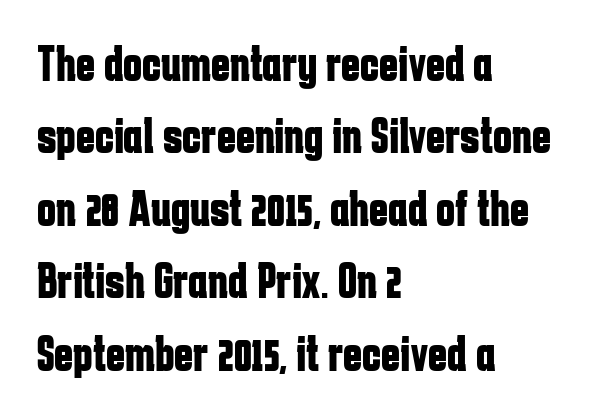
The image shows 51 px bold, condensed sans-serif type, upright; set left-aligned, normal line spacing (1.42x), normal letter spacing, not underlined; low stroke contrast and a medium x-height.
